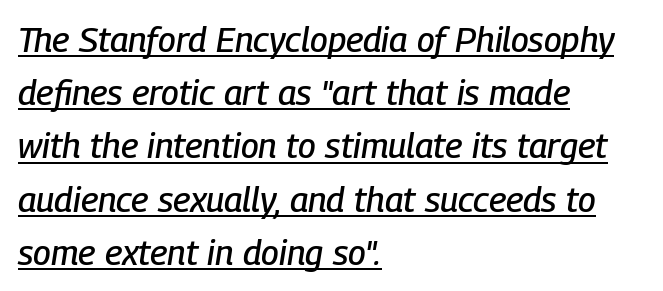
The image shows 35 px condensed type, italic (leaning right); set left-aligned, normal line spacing (1.52x), normal letter spacing, underlined; low stroke contrast and a medium x-height.
